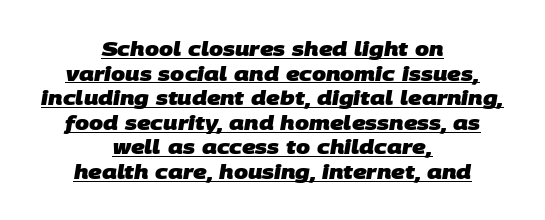
The image shows 20 px bold type; set centered, line spacing 1.23x, normal letter spacing, underlined.
